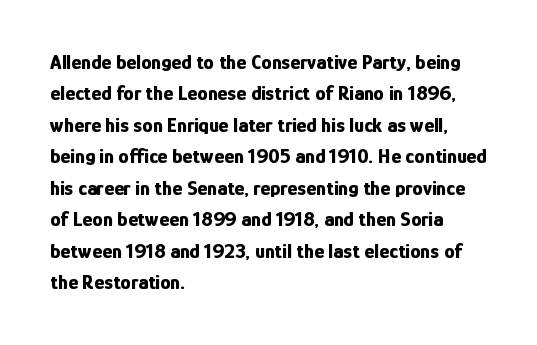
The image shows 21 px bold type, upright; set left-aligned, normal line spacing (1.5x), normal letter spacing, not underlined.
